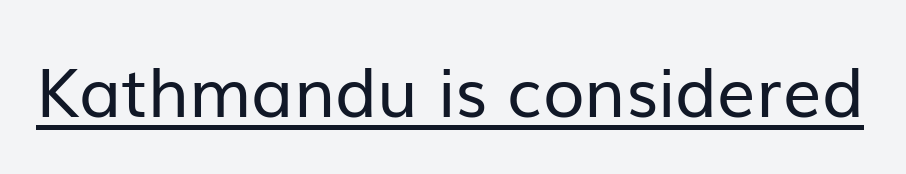
The image shows 68 px regular-weight sans-serif type, upright; set normal letter spacing, underlined; low stroke contrast and a medium x-height.
